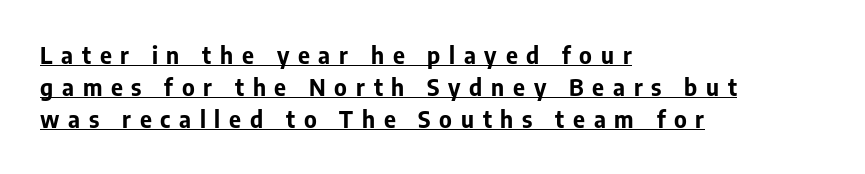
The image shows 23 px bold type, upright; set left-aligned, normal line spacing (1.39x), unusually wide letter spacing (+0.38 em), underlined.
